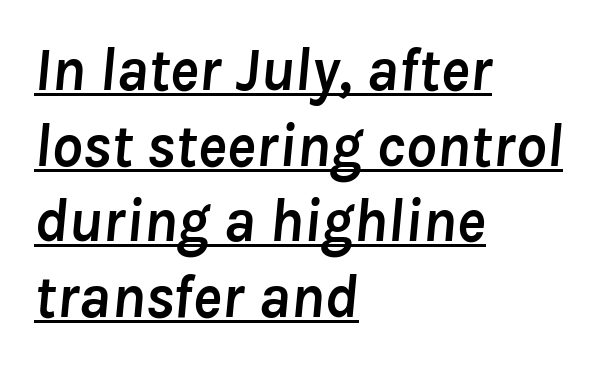
This sample carries an underscore along the baseline area. Character widths vary here, with narrow letters taking less room than wide ones. Weight: bold. The rag falls on the right side of this text block.
